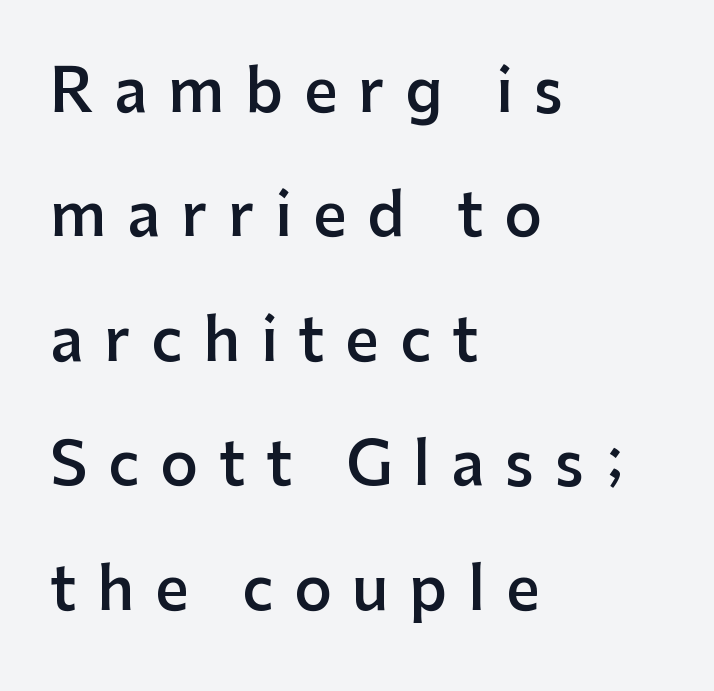
Q: Is the text bold? A: Semi-bold.
Q: Is the text italic (slanted)? A: No, it is upright.
Q: Is the typeface a serif or a sans-serif typeface? A: Sans-serif.
Q: Is the text underlined? A: No.
Q: How is the paragraph aligned? A: Left-aligned.
Q: Is the spacing between letters normal or unusually wide? A: Unusually wide.
Q: Is the spacing between lines tight, normal or loose? A: Loose.
Q: Width (condensed, normal, or wide)? A: Normal.
Q: Stroke contrast? A: Low.
Q: x-height? A: Medium.
Q: Monospaced? A: No.
